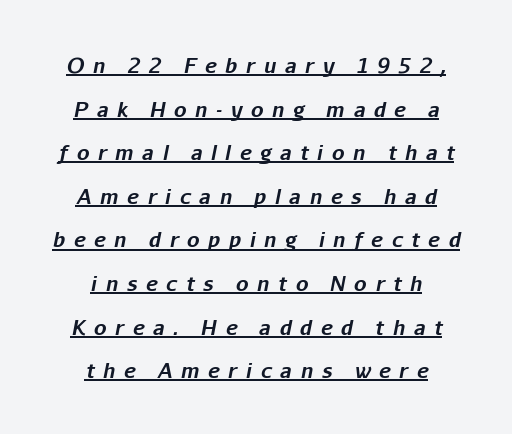
This sample trades compactness for vertical openness between lines. Typeset on center — no edge is straight. Underlined type. The letters are slanted; this is an italic face. You'd pick this weight for a headline — it's a proper bold.
